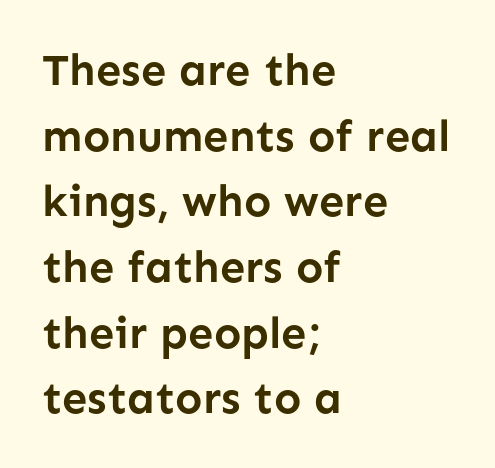
Q: Is the text bold? A: Yes.
Q: Is the text italic (slanted)? A: No, it is upright.
Q: Is the typeface a serif or a sans-serif typeface? A: Sans-serif.
Q: Is the text underlined? A: No.
Q: How is the paragraph aligned? A: Left-aligned.
Q: Is the spacing between letters normal or unusually wide? A: Normal.
Q: Is the spacing between lines tight, normal or loose? A: Normal.
Q: Width (condensed, normal, or wide)? A: Normal.
Q: Stroke contrast? A: Low.
Q: x-height? A: Medium.
Q: Monospaced? A: No.
